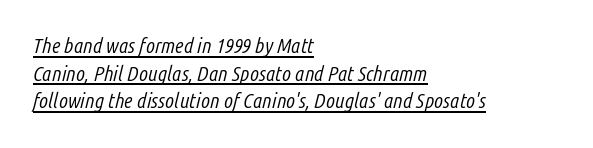
{"italic": "yes", "lean": "right", "slant_degrees": 14, "bold": "no", "underline": "yes", "align": "left", "line_spacing": "normal", "line_spacing_ratio": 1.31, "letter_spacing": "normal", "letter_spacing_em": 0.0, "glyph_px": 21}
